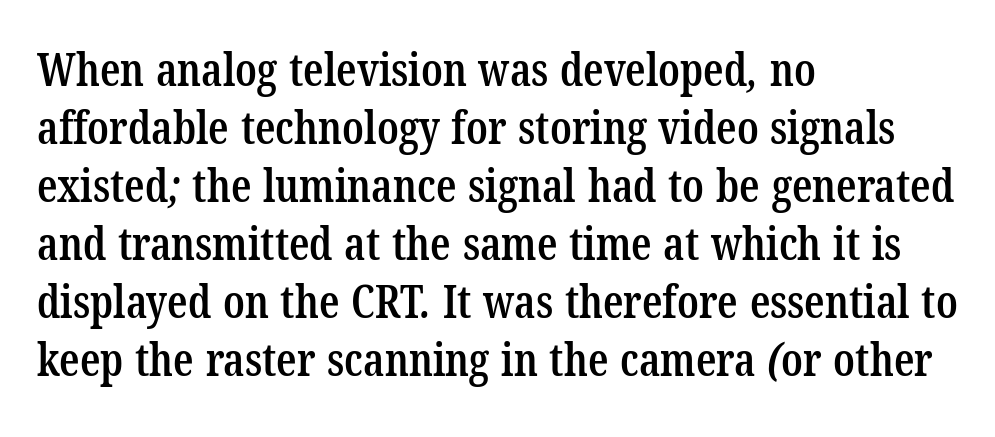
Look at the tracking — it's just the regular setting, nothing added. Every letter is mildly thick-stroked: semibold rather than bold. The font family rendered here belongs to the serif group. The words here are not underlined. Vertical spacing — default.
